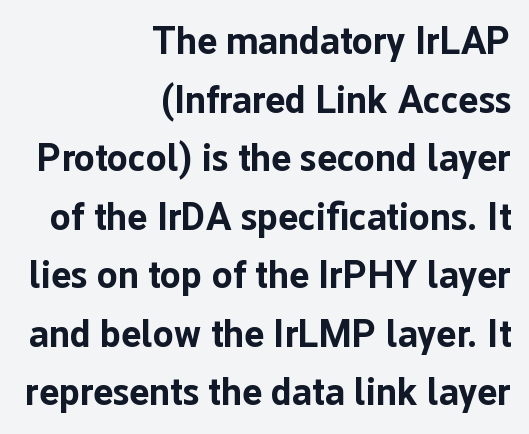
Q: Is the text bold? A: Yes.
Q: Is the text italic (slanted)? A: No, it is upright.
Q: Is the typeface a serif or a sans-serif typeface? A: Sans-serif.
Q: Is the text underlined? A: No.
Q: How is the paragraph aligned? A: Right-aligned.
Q: Is the spacing between letters normal or unusually wide? A: Normal.
Q: Is the spacing between lines tight, normal or loose? A: Normal.
Q: Width (condensed, normal, or wide)? A: Normal.
Q: Stroke contrast? A: Low.
Q: x-height? A: Medium.
Q: Monospaced? A: No.
